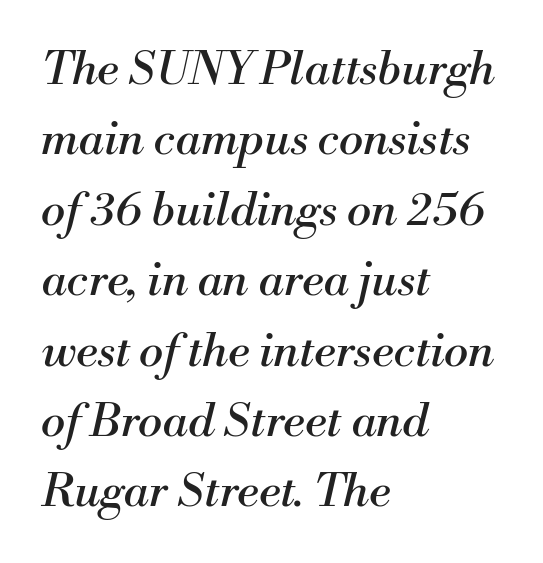
Interline gaps are of average width in this sample. Each letter's strokes conclude with small projecting serifs. Is the type slanted? Yes — the strokes lean at a clear angle. Clear beneath every line of the passage.
